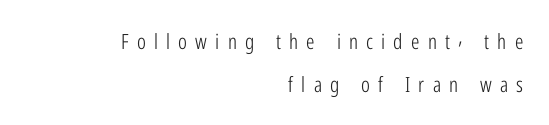
{"italic": "no", "bold": "no", "underline": "no", "align": "right", "line_spacing": "loose", "line_spacing_ratio": 2.04, "letter_spacing": "wide", "letter_spacing_em": 0.39, "glyph_px": 21}
